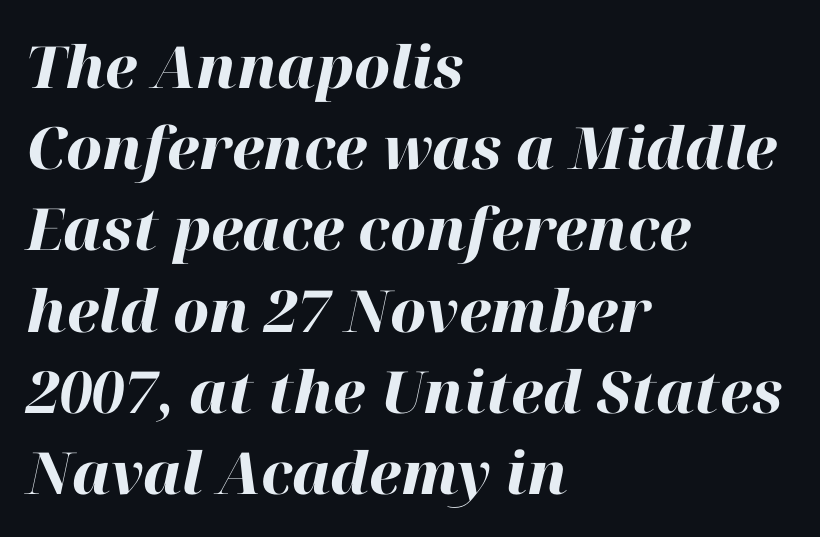
The image shows 58 px heavy type, italic (leaning right); set left-aligned, normal line spacing (1.4x), normal letter spacing, not underlined; high stroke contrast and a medium x-height.
